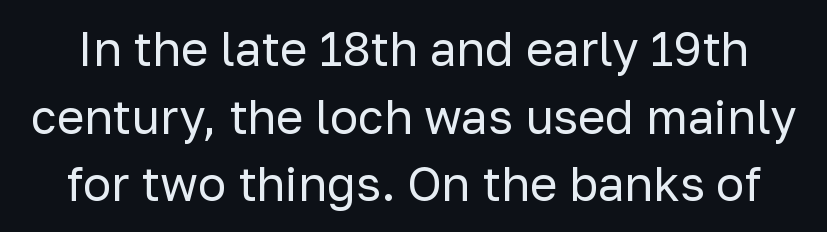
The letters advance in unequal steps, a hallmark of proportional type. The words here are not underlined. This sample uses an upright cut, with every glyph sitting square on the baseline. The cut favours lightness, reaching ordinary text weight at its darkest.
